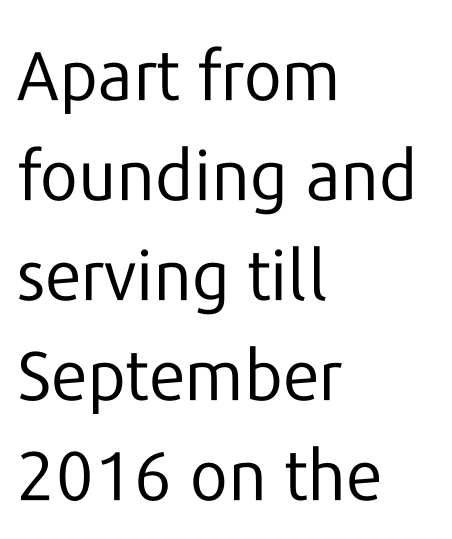
The rendering uses natural spacing where letterforms have individual widths. Letter spacing: default. Designer's note — italics off, roman on. The setting favours the left margin, as ordinary paragraphs usually do. Glance below the letters and you will spot only blank space. Vertical spacing — default.
